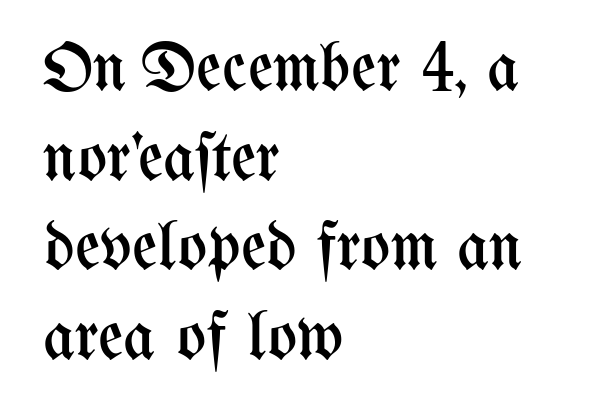
Q: Is the text bold? A: No.
Q: Is the text italic (slanted)? A: No, it is upright.
Q: Is the text underlined? A: No.
Q: How is the paragraph aligned? A: Left-aligned.
Q: Is the spacing between letters normal or unusually wide? A: Normal.
Q: Is the spacing between lines tight, normal or loose? A: Normal.
Q: Width (condensed, normal, or wide)? A: Condensed.
Q: Stroke contrast? A: Medium.
Q: x-height? A: Medium.
Q: Monospaced? A: No.
